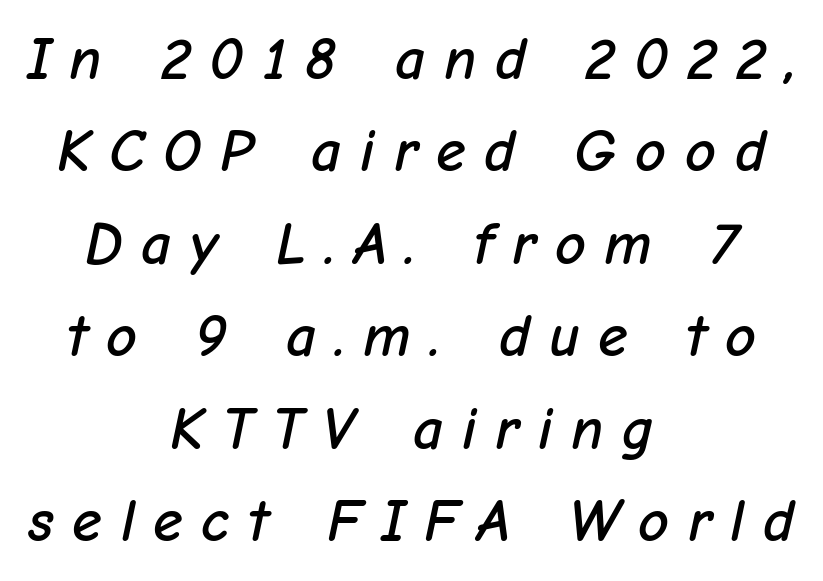
{"italic": "yes", "lean": "right", "slant_degrees": 12, "width": "normal", "stroke_contrast": "low", "x_height": "medium", "monospaced": "no", "underline": "no", "align": "center", "line_spacing": "normal", "line_spacing_ratio": 1.54, "letter_spacing": "wide", "letter_spacing_em": 0.31, "glyph_px": 60}
